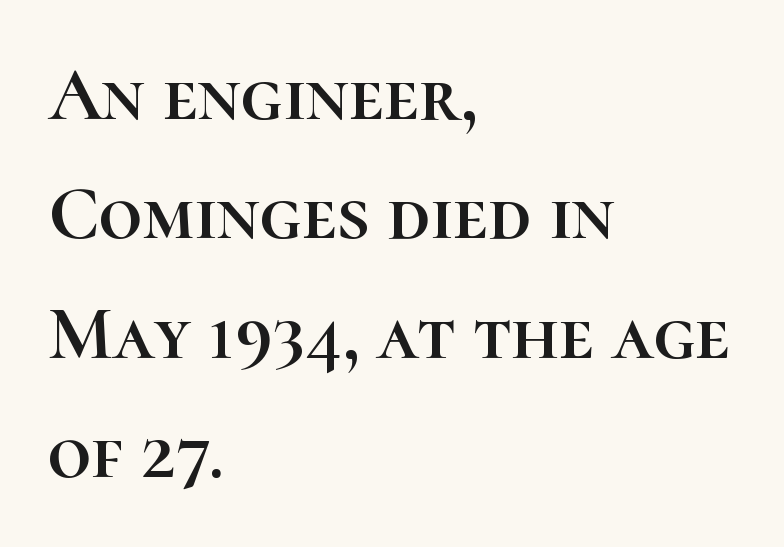
Q: Is the text italic (slanted)? A: No, it is upright.
Q: Is the text underlined? A: No.
Q: How is the paragraph aligned? A: Left-aligned.
Q: Is the spacing between letters normal or unusually wide? A: Normal.
Q: Is the spacing between lines tight, normal or loose? A: Normal.
Q: Width (condensed, normal, or wide)? A: Normal.
Q: Stroke contrast? A: High.
Q: x-height? A: Medium.
Q: Monospaced? A: No.
